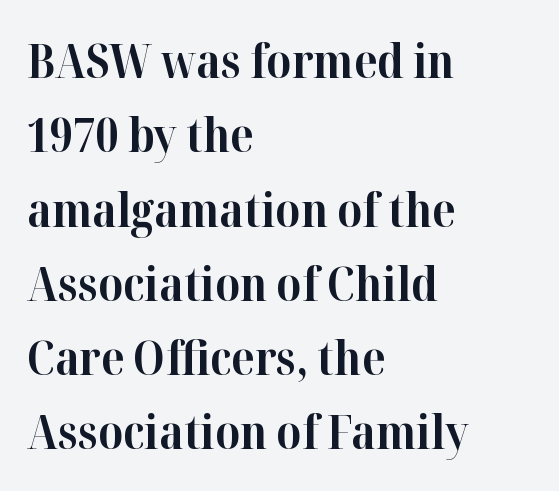
{"serif": "yes", "italic": "no", "bold": "yes", "weight": "bold", "width": "normal", "stroke_contrast": "high", "x_height": "medium", "monospaced": "no", "underline": "no", "align": "left", "line_spacing": "normal", "line_spacing_ratio": 1.58, "letter_spacing": "normal", "letter_spacing_em": 0.0, "glyph_px": 47}
